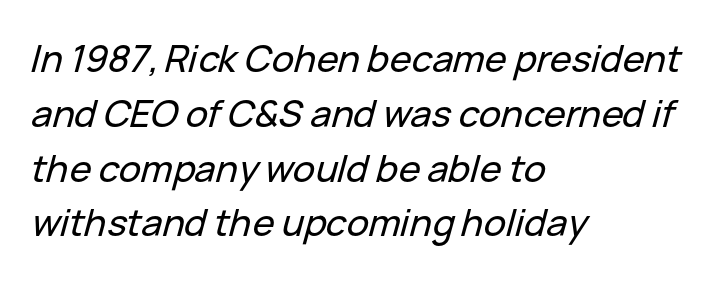
The image shows 37 px text type, italic (leaning right); set left-aligned, normal line spacing (1.48x), normal letter spacing, not underlined; low stroke contrast and a medium x-height.
